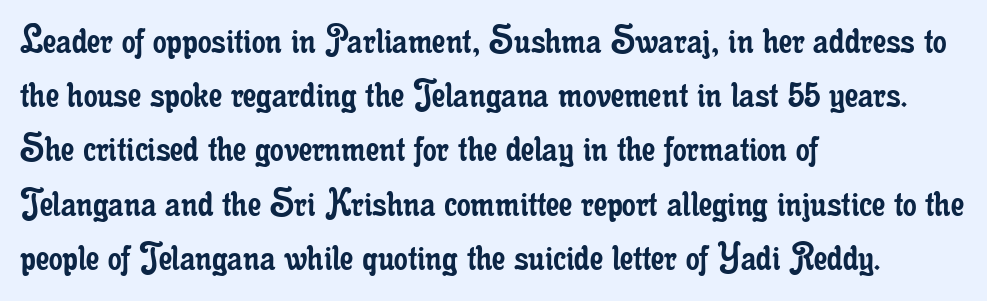
The image shows 43 px regular-weight, condensed serif type, upright; set left-aligned, normal line spacing (1.26x), normal letter spacing, not underlined; low stroke contrast and a small x-height.
